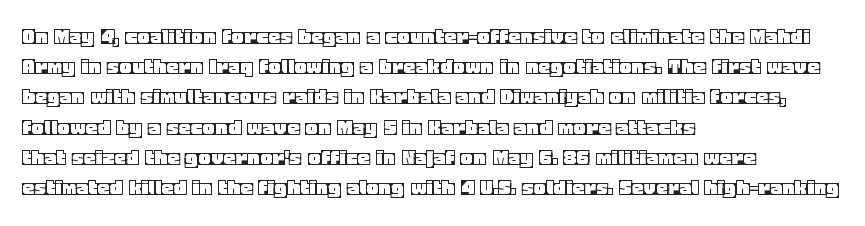
Q: Is the text italic (slanted)? A: No, it is upright.
Q: Is the text underlined? A: No.
Q: How is the paragraph aligned? A: Left-aligned.
Q: Is the spacing between letters normal or unusually wide? A: Normal.
Q: Is the spacing between lines tight, normal or loose? A: Normal.
